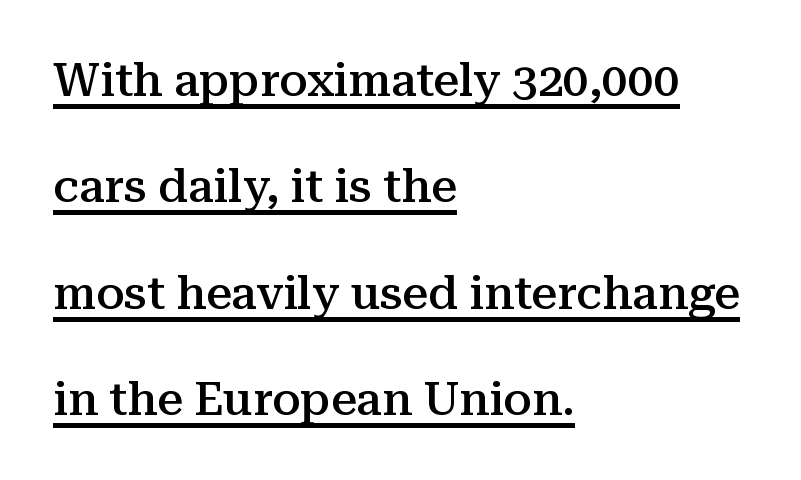
The image shows 46 px semibold serif type, upright; set left-aligned, loose line spacing (2.31x), normal letter spacing, underlined; medium stroke contrast and a medium x-height.
